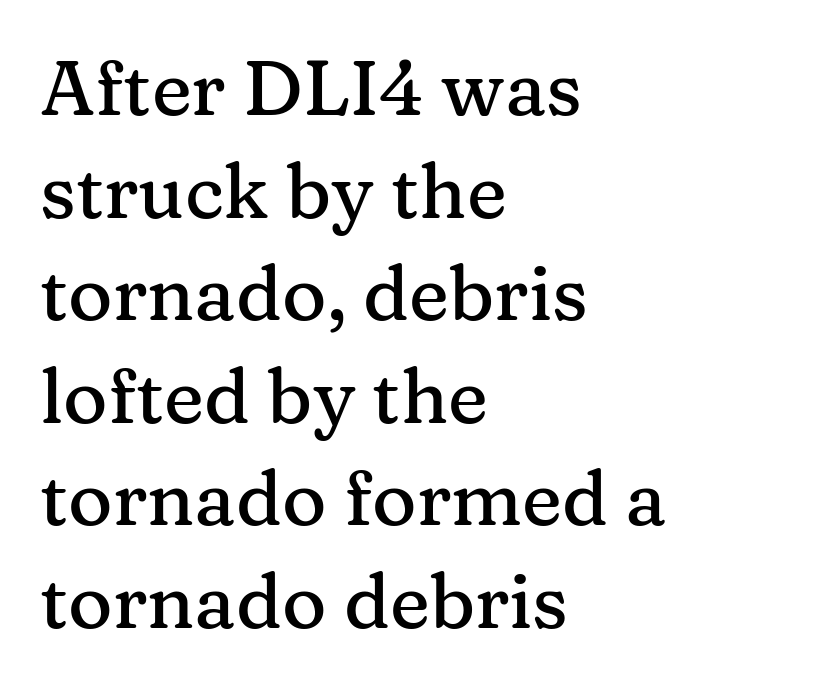
Q: Is the text italic (slanted)? A: No, it is upright.
Q: Is the typeface a serif or a sans-serif typeface? A: Serif.
Q: Is the text underlined? A: No.
Q: How is the paragraph aligned? A: Left-aligned.
Q: Is the spacing between letters normal or unusually wide? A: Normal.
Q: Is the spacing between lines tight, normal or loose? A: Normal.
Q: Width (condensed, normal, or wide)? A: Normal.
Q: Stroke contrast? A: Medium.
Q: x-height? A: Medium.
Q: Monospaced? A: No.
